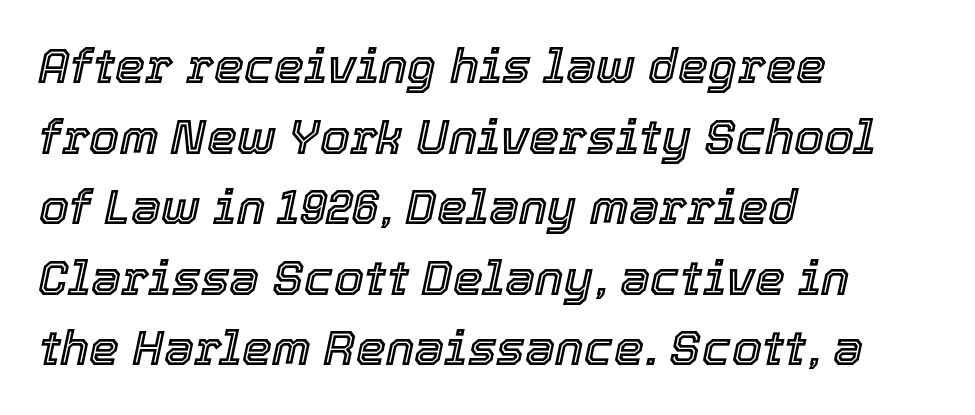
{"italic": "yes", "lean": "right", "slant_degrees": 12, "width": "normal", "x_height": "medium", "monospaced": "no", "underline": "no", "align": "left", "line_spacing": "normal", "line_spacing_ratio": 1.47, "letter_spacing": "normal", "letter_spacing_em": 0.0, "glyph_px": 48}
